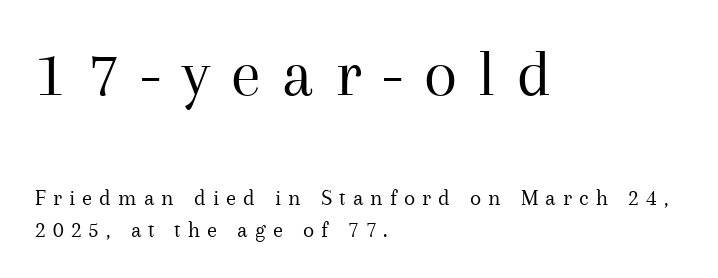
Someone cranked the tracking dial way up on this one. If you drew a ruler down the left edge, every line would touch it. Lines of text with bare space underneath. Serif or sans? Serif — the stroke terminals have little feet. Here the first block reads like a headline and the second like body copy. Evenly set lines give the paragraph a standard silhouette.
